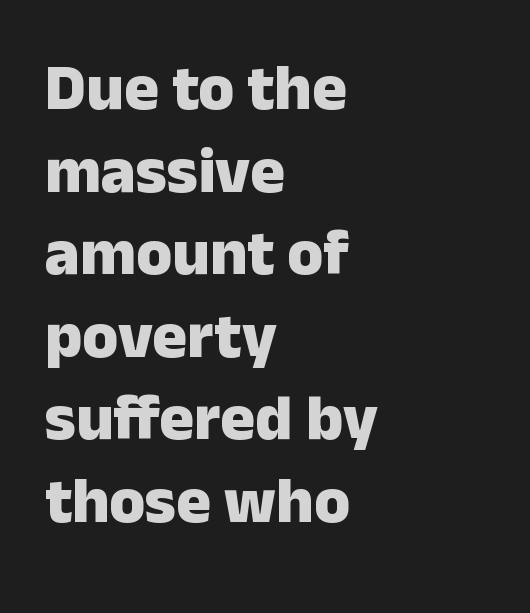
{"serif": "no", "italic": "no", "bold": "yes", "weight": "heavy", "width": "normal", "stroke_contrast": "low", "x_height": "medium", "monospaced": "no", "underline": "no", "align": "left", "line_spacing": "normal", "line_spacing_ratio": 1.27, "letter_spacing": "normal", "letter_spacing_em": 0.0, "glyph_px": 65}
